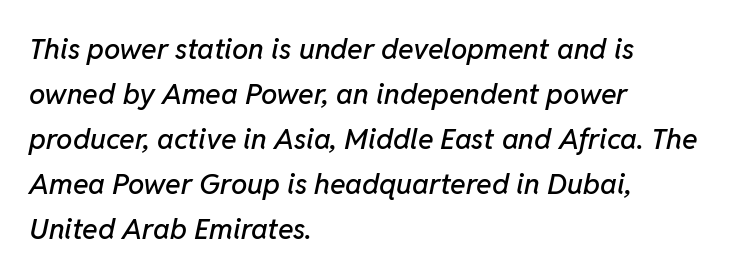
{"italic": "yes", "lean": "right", "slant_degrees": 11, "width": "normal", "stroke_contrast": "low", "x_height": "medium", "monospaced": "no", "underline": "no", "align": "left", "line_spacing": "normal", "line_spacing_ratio": 1.55, "letter_spacing": "normal", "letter_spacing_em": 0.0, "glyph_px": 29}
